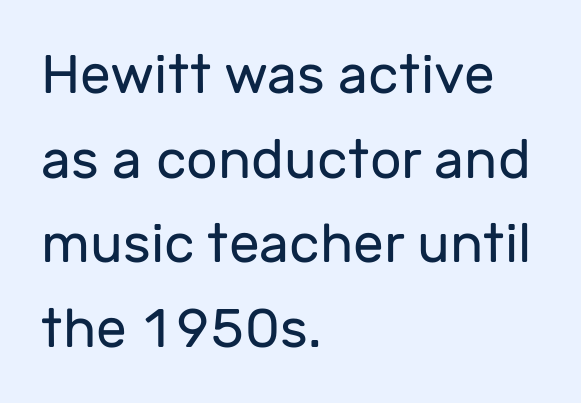
Q: Is the text bold? A: No.
Q: Is the text italic (slanted)? A: No, it is upright.
Q: Is the typeface a serif or a sans-serif typeface? A: Sans-serif.
Q: Is the text underlined? A: No.
Q: How is the paragraph aligned? A: Left-aligned.
Q: Is the spacing between letters normal or unusually wide? A: Normal.
Q: Is the spacing between lines tight, normal or loose? A: Normal.
Q: Width (condensed, normal, or wide)? A: Normal.
Q: Stroke contrast? A: Low.
Q: x-height? A: Medium.
Q: Monospaced? A: No.
